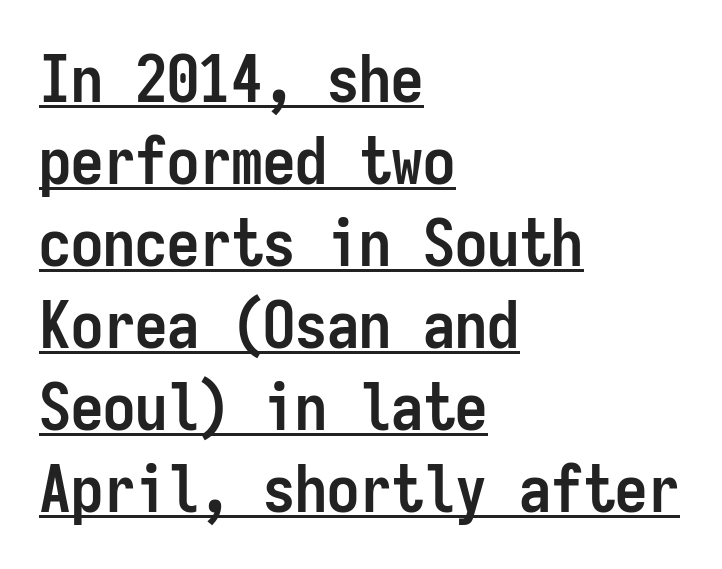
The image shows 64 px semibold, condensed sans-serif type, upright, monospaced; set left-aligned, normal line spacing (1.28x), normal letter spacing, underlined; low stroke contrast and a medium x-height.
